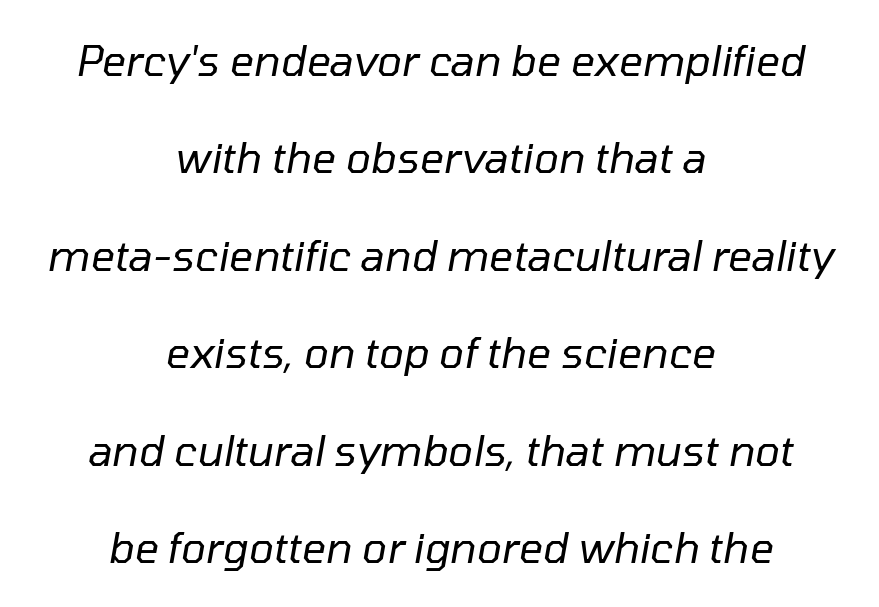
The image shows 42 px regular-weight type, italic (leaning right); set centered, loose line spacing (2.32x), normal letter spacing, not underlined; low stroke contrast and a medium x-height.
